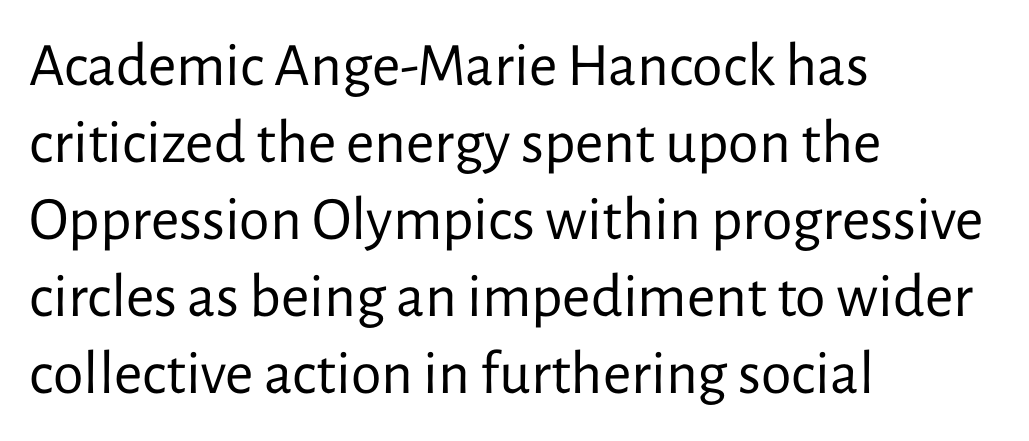
The image shows 62 px regular-weight sans-serif type, upright; set left-aligned, line spacing 1.24x, normal letter spacing, not underlined; low stroke contrast and a medium x-height.
